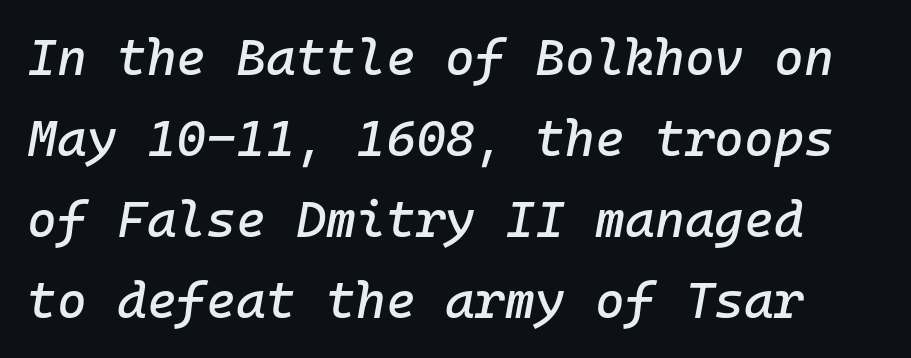
{"italic": "yes", "lean": "right", "slant_degrees": 10, "width": "normal", "stroke_contrast": "low", "x_height": "medium", "underline": "no", "line_spacing": "normal", "line_spacing_ratio": 1.59, "letter_spacing": "normal", "letter_spacing_em": 0.0, "glyph_px": 51}
